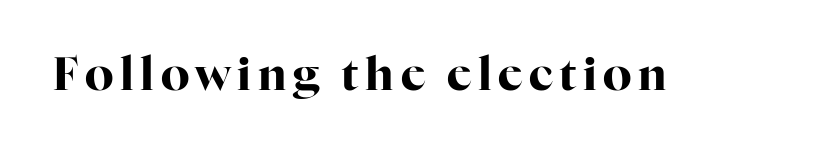
These lines are composed in type with serifs. Strokes here are thick enough to call this a true bold. Spacing verdict: proportional, widths tailored to each character. This is the regular roman posture of the typeface.
